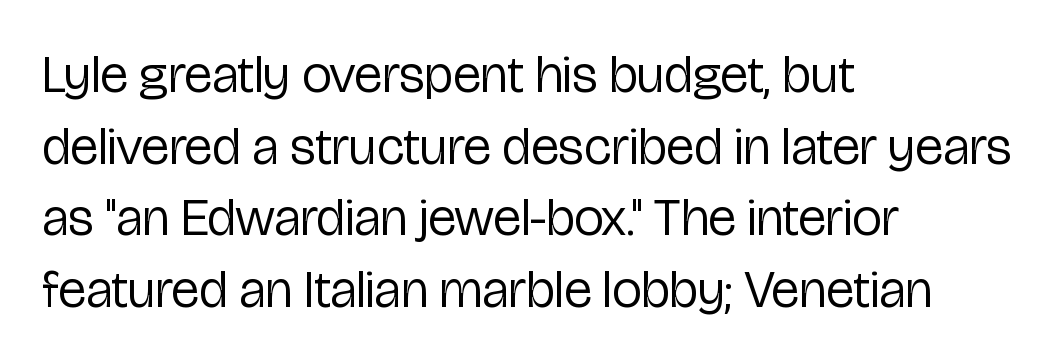
The ragged edge is on the right, which tells us the setting is flush left. Is this a sans? Yes — the strokes have no serifs. A typesetter would call this leading conventional body-copy spacing. This sample has the flowing, uneven cadence of proportional lettering. Lines of text with bare space underneath. Characters remain perfectly vertical along every line.
